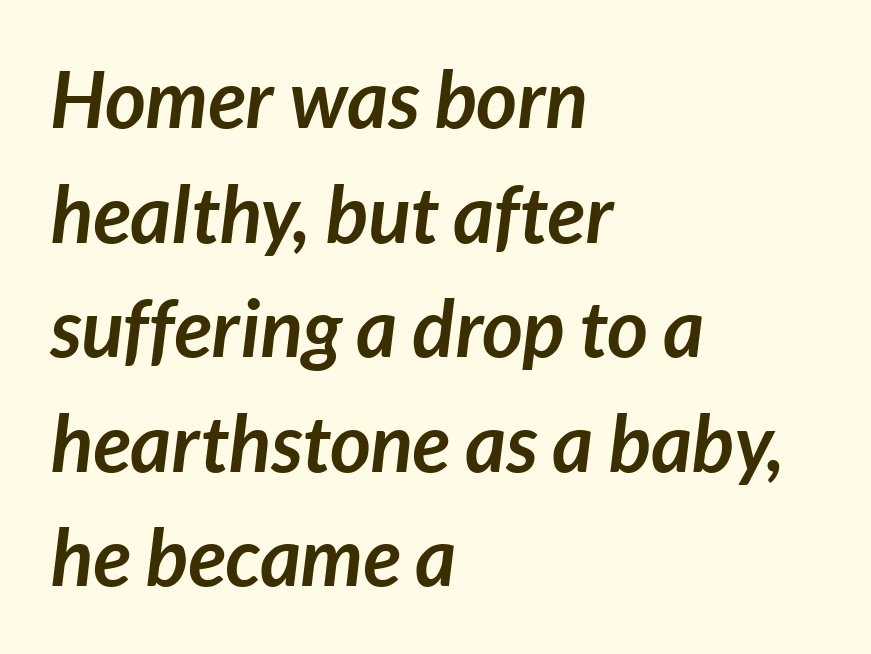
{"italic": "yes", "lean": "right", "slant_degrees": 7, "bold": "yes", "weight": "semibold", "width": "normal", "stroke_contrast": "low", "x_height": "medium", "monospaced": "no", "underline": "no", "align": "left", "line_spacing": "normal", "line_spacing_ratio": 1.45, "letter_spacing": "normal", "letter_spacing_em": 0.0, "glyph_px": 79}
